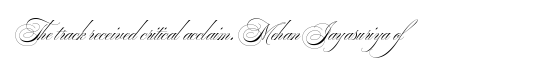
{"bold": "no", "underline": "no", "letter_spacing": "normal", "letter_spacing_em": 0.0, "glyph_px": 21}
